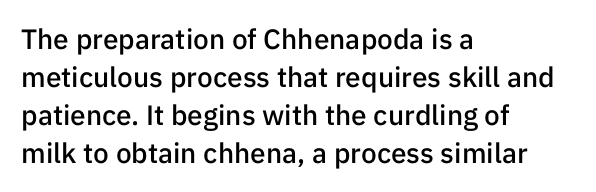
Q: Is the text bold? A: Semi-bold.
Q: Is the text italic (slanted)? A: No, it is upright.
Q: Is the typeface a serif or a sans-serif typeface? A: Sans-serif.
Q: Is the text underlined? A: No.
Q: How is the paragraph aligned? A: Left-aligned.
Q: Is the spacing between letters normal or unusually wide? A: Normal.
Q: Is the spacing between lines tight, normal or loose? A: Normal.
Q: Width (condensed, normal, or wide)? A: Normal.
Q: Stroke contrast? A: Low.
Q: x-height? A: Medium.
Q: Monospaced? A: No.
